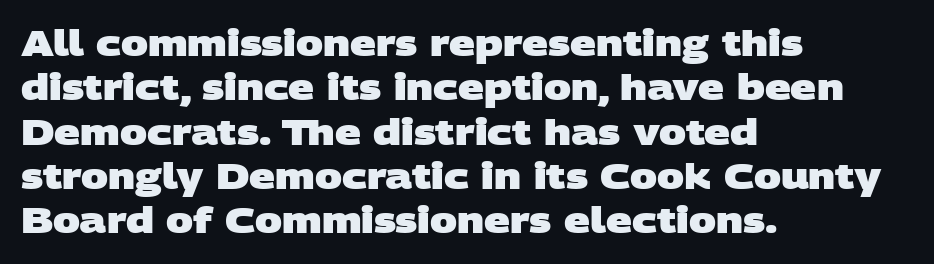
The image shows 36 px heavy, wide sans-serif type; set left-aligned, line spacing 1.23x, normal letter spacing, not underlined; low stroke contrast and a large x-height.
